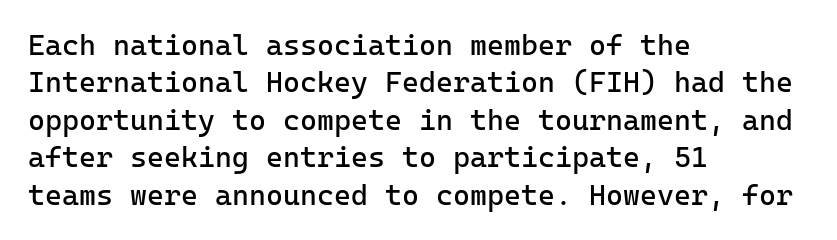
Q: Is the text bold? A: No.
Q: Is the text italic (slanted)? A: No, it is upright.
Q: Is the typeface a serif or a sans-serif typeface? A: Sans-serif.
Q: Is the text underlined? A: No.
Q: How is the paragraph aligned? A: Left-aligned.
Q: Is the spacing between letters normal or unusually wide? A: Normal.
Q: Is the spacing between lines tight, normal or loose? A: Normal.
Q: Width (condensed, normal, or wide)? A: Normal.
Q: Stroke contrast? A: Low.
Q: x-height? A: Medium.
